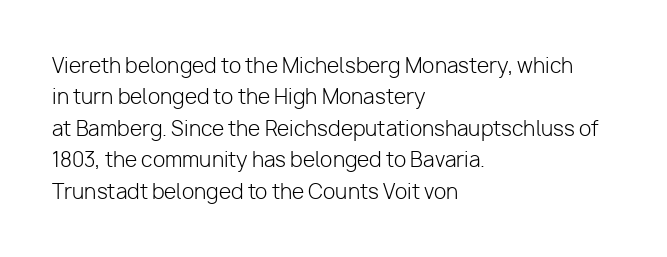
The image shows 20 px text type, upright; set left-aligned, normal line spacing (1.57x), normal letter spacing, not underlined.
